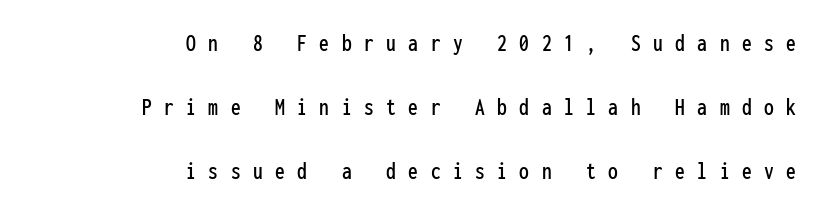
{"italic": "no", "underline": "no", "align": "right", "line_spacing": "loose", "line_spacing_ratio": 2.46, "letter_spacing": "wide", "letter_spacing_em": 0.48, "glyph_px": 26}
